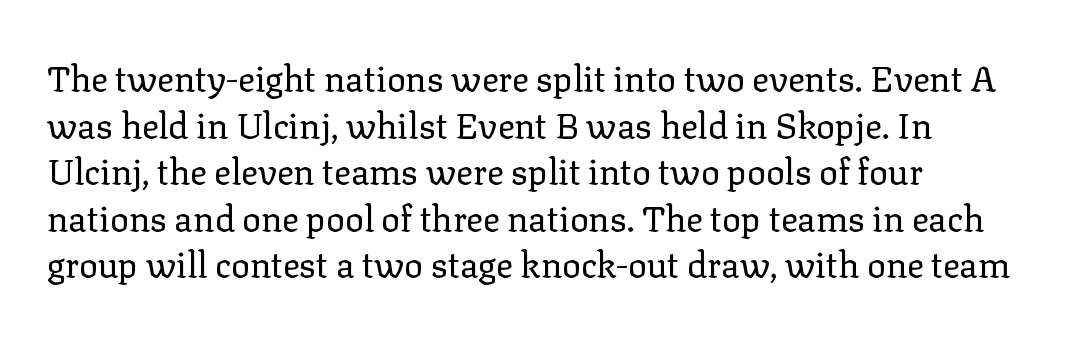
Underlining? Definitely not there. Here the designer chose a conventional face with non-uniform glyph widths. The letterforms sit at book weight or below. Ascenders rise straight up at ninety degrees.
